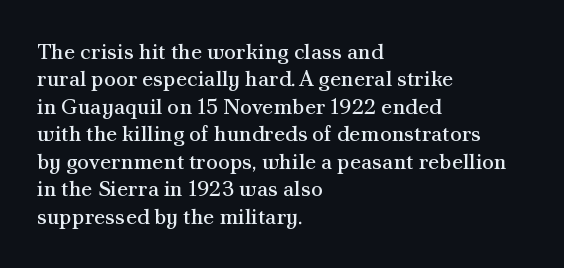
Q: Is the text bold? A: No.
Q: Is the text italic (slanted)? A: No, it is upright.
Q: Is the text underlined? A: No.
Q: How is the paragraph aligned? A: Left-aligned.
Q: Is the spacing between letters normal or unusually wide? A: Normal.
Q: Is the spacing between lines tight, normal or loose? A: Normal.
